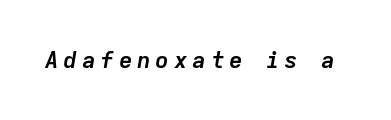
The passage shown leans; its letterforms are oblique. The passage shown is not underscored anywhere. The rendering inserts visible extra space after every character. Emphasis by weight is at full strength: bold.
